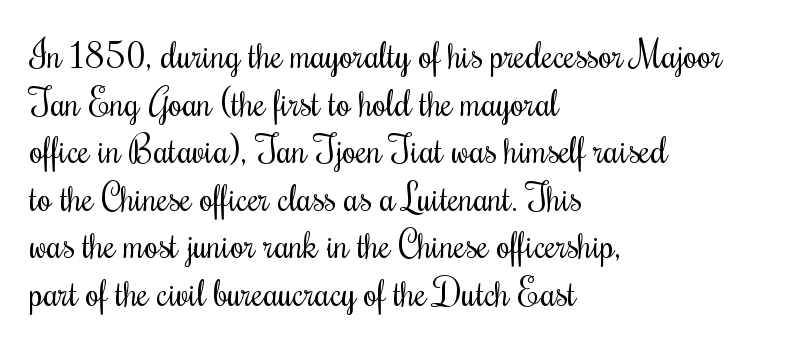
The lines sit at an ordinary, default distance from one another. This is serif lettering, the kind often seen in printed books. Stems and bowls with no extra thickness — not bold. Each letter keeps its own natural width here, so spacing adapts to shape.
